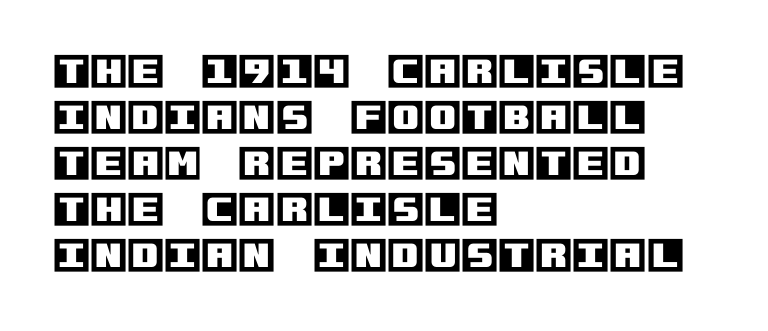
{"italic": "no", "width": "normal", "x_height": "large", "underline": "no", "align": "left", "line_spacing_ratio": 1.21, "letter_spacing": "normal", "letter_spacing_em": 0.0, "glyph_px": 38}
